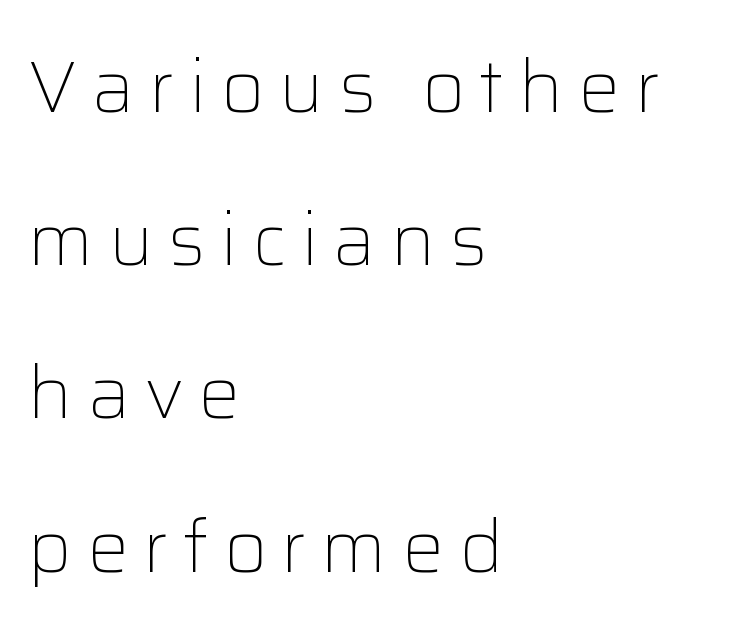
Q: Is the text bold? A: No.
Q: Is the text italic (slanted)? A: No, it is upright.
Q: Is the typeface a serif or a sans-serif typeface? A: Sans-serif.
Q: Is the text underlined? A: No.
Q: How is the paragraph aligned? A: Left-aligned.
Q: Is the spacing between letters normal or unusually wide? A: Unusually wide.
Q: Is the spacing between lines tight, normal or loose? A: Loose.
Q: Width (condensed, normal, or wide)? A: Normal.
Q: Stroke contrast? A: Low.
Q: x-height? A: Medium.
Q: Monospaced? A: No.
